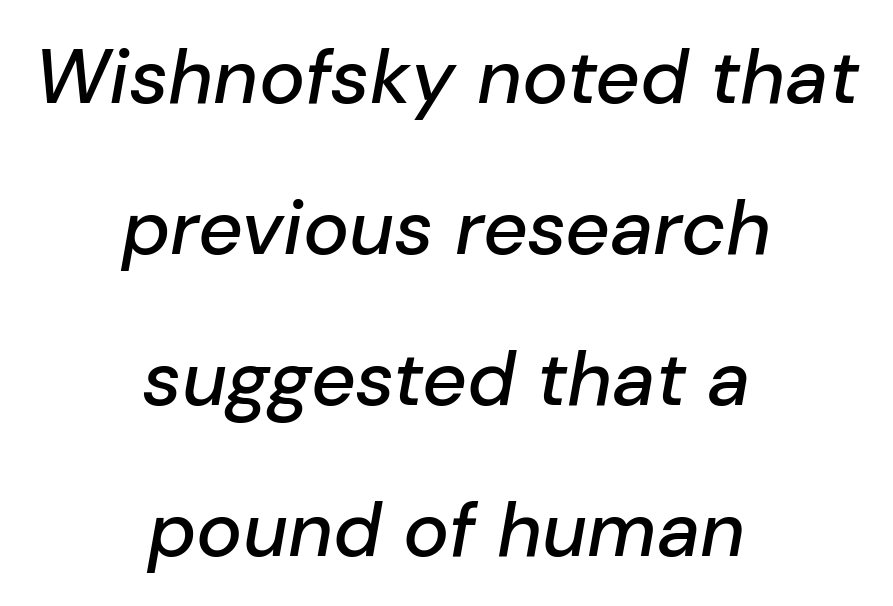
The image shows 77 px text type, italic (leaning right); set centered, loose line spacing (1.96x), normal letter spacing, not underlined; low stroke contrast and a medium x-height.
